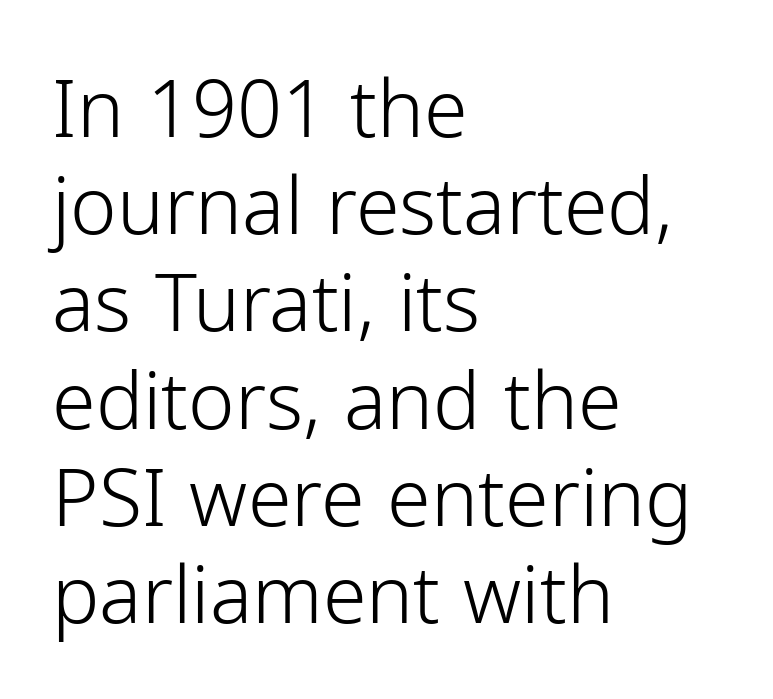
Left-aligned paragraph, ragged on the right. Nope, no serifs anywhere on these letters. The glyphs are unaccompanied by any horizontal stroke below them. Ascenders rise straight up at ninety degrees. Honestly, the letter spacing is just normal — you wouldn't notice it. The letters advance in unequal steps, a hallmark of proportional type.
